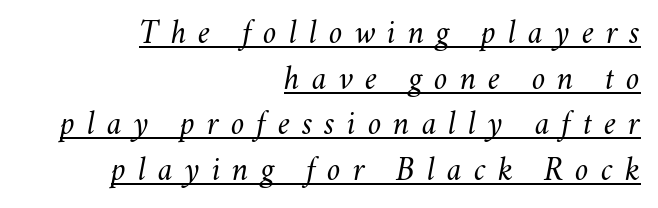
Q: Is the text bold? A: No.
Q: Is the text italic (slanted)? A: Yes, it leans right by about 11 degrees.
Q: Is the text underlined? A: Yes.
Q: How is the paragraph aligned? A: Right-aligned.
Q: Is the spacing between letters normal or unusually wide? A: Unusually wide.
Q: Is the spacing between lines tight, normal or loose? A: Normal.
Q: Width (condensed, normal, or wide)? A: Normal.
Q: Stroke contrast? A: Medium.
Q: x-height? A: Small.
Q: Monospaced? A: No.
